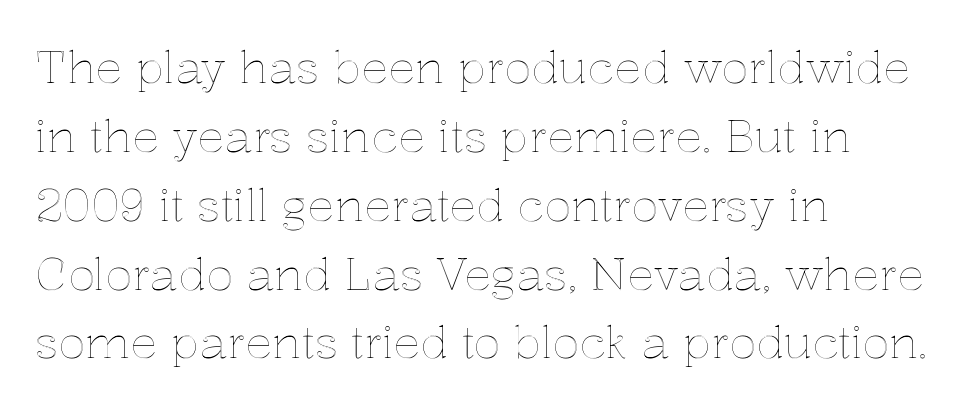
Q: Is the text italic (slanted)? A: No, it is upright.
Q: Is the text underlined? A: No.
Q: How is the paragraph aligned? A: Left-aligned.
Q: Is the spacing between letters normal or unusually wide? A: Normal.
Q: Is the spacing between lines tight, normal or loose? A: Normal.
Q: Width (condensed, normal, or wide)? A: Normal.
Q: x-height? A: Medium.
Q: Monospaced? A: No.
